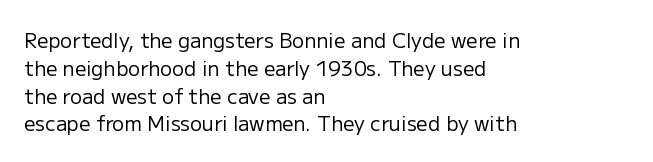
{"italic": "no", "bold": "no", "underline": "no", "align": "left", "line_spacing": "normal", "line_spacing_ratio": 1.39, "letter_spacing": "normal", "letter_spacing_em": 0.0, "glyph_px": 20}
